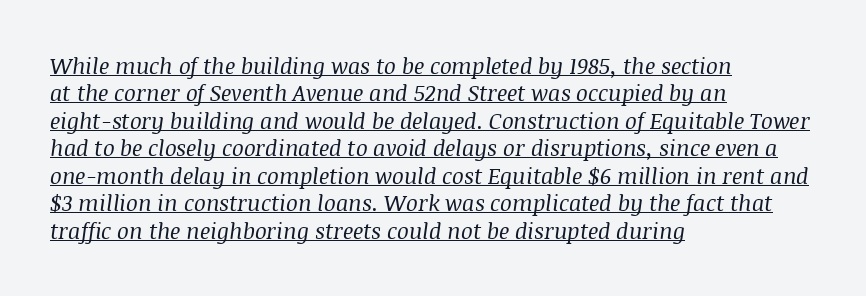
The image shows 22 px text type, italic (leaning right); set left-aligned, normal line spacing (1.25x), normal letter spacing, underlined.
